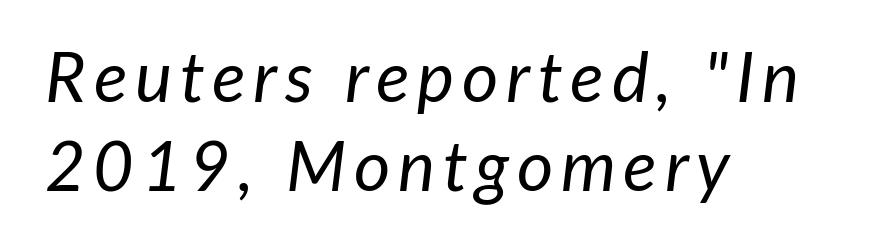
{"italic": "yes", "lean": "right", "slant_degrees": 7, "bold": "no", "weight": "regular", "width": "normal", "stroke_contrast": "low", "x_height": "medium", "monospaced": "no", "underline": "no", "align": "left", "line_spacing": "normal", "line_spacing_ratio": 1.27, "glyph_px": 70}
